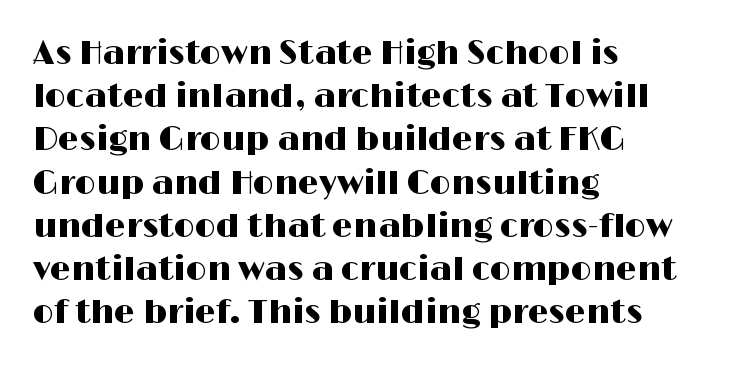
{"serif": "no", "italic": "no", "width": "wide", "stroke_contrast": "high", "x_height": "medium", "monospaced": "no", "underline": "no", "align": "left", "line_spacing": "normal", "line_spacing_ratio": 1.31, "letter_spacing": "normal", "letter_spacing_em": 0.0, "glyph_px": 33}
